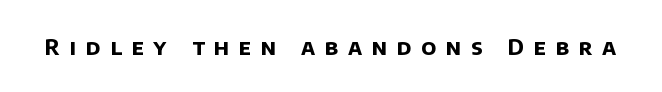
{"bold": "yes", "underline": "no", "letter_spacing": "wide", "letter_spacing_em": 0.44, "glyph_px": 22}
